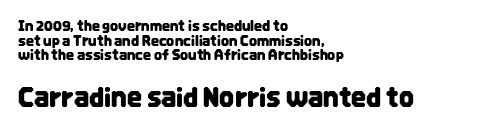
{"italic": "no", "underline": "no", "align": "left", "line_spacing": "tight", "line_spacing_ratio": 1.05, "letter_spacing": "normal", "letter_spacing_em": 0.0, "larger_block": "second", "size_ratio": 1.86, "glyph_px": 26}
